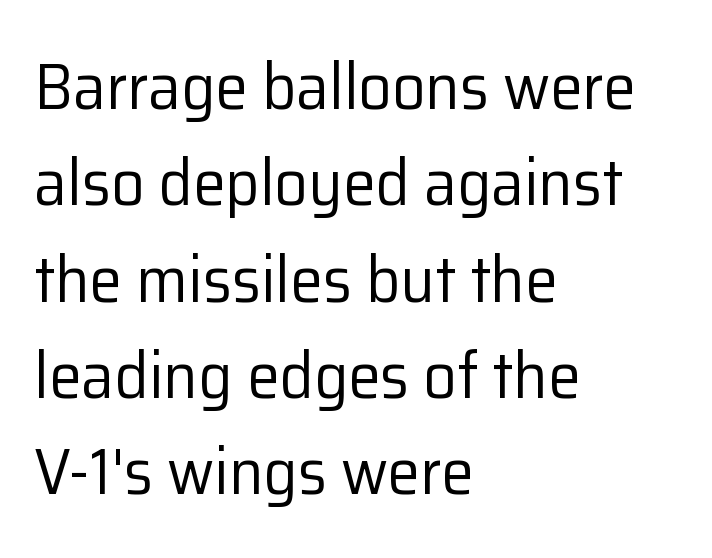
Q: Is the text bold? A: No.
Q: Is the text italic (slanted)? A: No, it is upright.
Q: Is the typeface a serif or a sans-serif typeface? A: Sans-serif.
Q: Is the text underlined? A: No.
Q: How is the paragraph aligned? A: Left-aligned.
Q: Is the spacing between letters normal or unusually wide? A: Normal.
Q: Is the spacing between lines tight, normal or loose? A: Normal.
Q: Width (condensed, normal, or wide)? A: Normal.
Q: Stroke contrast? A: Low.
Q: x-height? A: Medium.
Q: Monospaced? A: No.
